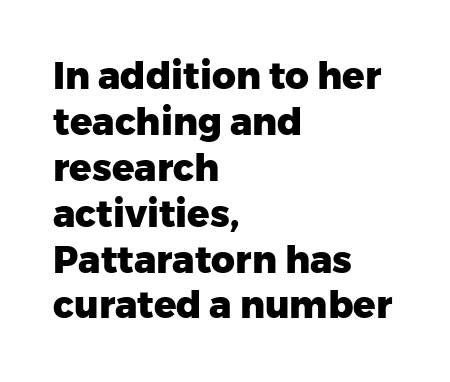
{"serif": "no", "italic": "no", "bold": "yes", "weight": "heavy", "width": "normal", "stroke_contrast": "low", "x_height": "medium", "monospaced": "no", "underline": "no", "align": "left", "line_spacing_ratio": 1.24, "letter_spacing": "normal", "letter_spacing_em": 0.0, "glyph_px": 37}
